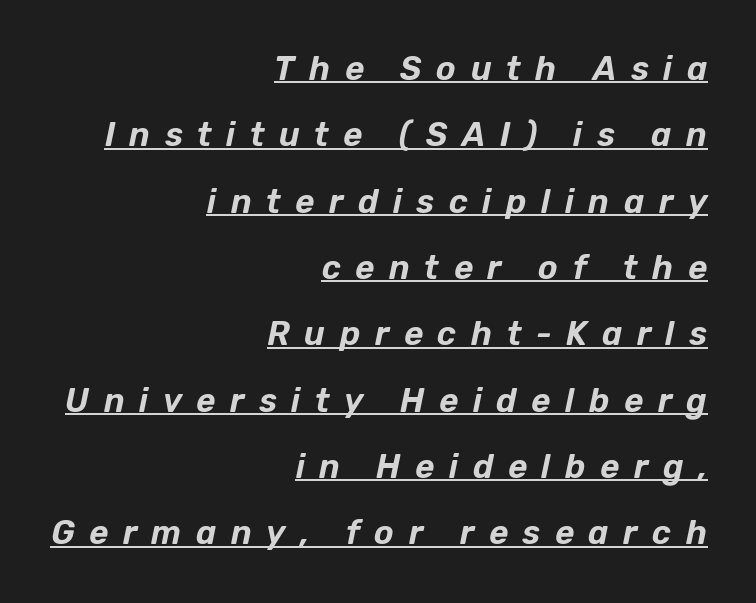
{"italic": "yes", "lean": "right", "slant_degrees": 12, "width": "normal", "stroke_contrast": "low", "x_height": "medium", "monospaced": "no", "underline": "yes", "align": "right", "line_spacing": "loose", "line_spacing_ratio": 2.01, "letter_spacing": "wide", "letter_spacing_em": 0.44, "glyph_px": 33}
